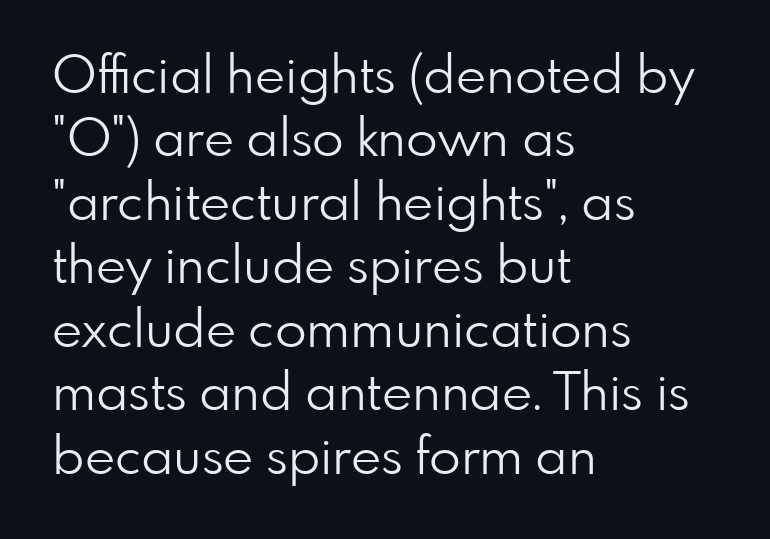
The image shows 52 px light sans-serif type, upright; set left-aligned, line spacing 1.22x, normal letter spacing, not underlined; low stroke contrast and a small x-height.
